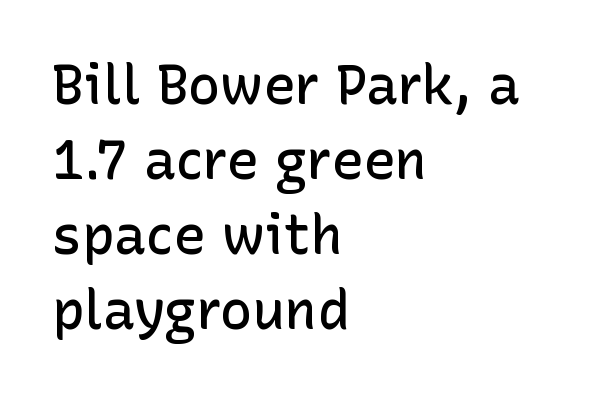
Designer's note — italics off, roman on. This block has exactly the height ordinary leading produces. The characters display no serif detailing; their extremities are plain. Descenders are the only things crossing below the line. These lines carry some extra weight — a demibold, not a full bold. A typesetter would call this zero additional tracking.
